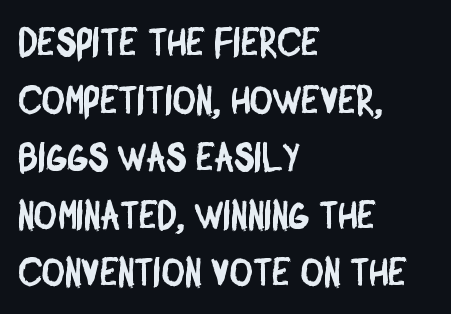
{"serif": "no", "width": "condensed", "stroke_contrast": "low", "x_height": "large", "monospaced": "no", "underline": "no", "align": "left", "line_spacing": "normal", "line_spacing_ratio": 1.44, "letter_spacing": "normal", "letter_spacing_em": 0.0, "glyph_px": 40}
